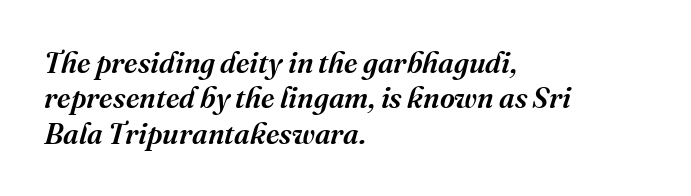
Q: Is the text bold? A: Semi-bold.
Q: Is the text italic (slanted)? A: Yes, it leans right by about 16 degrees.
Q: Is the typeface a serif or a sans-serif typeface? A: Serif.
Q: Is the text underlined? A: No.
Q: How is the paragraph aligned? A: Left-aligned.
Q: Is the spacing between letters normal or unusually wide? A: Normal.
Q: Width (condensed, normal, or wide)? A: Normal.
Q: Stroke contrast? A: Medium.
Q: x-height? A: Medium.
Q: Monospaced? A: No.
